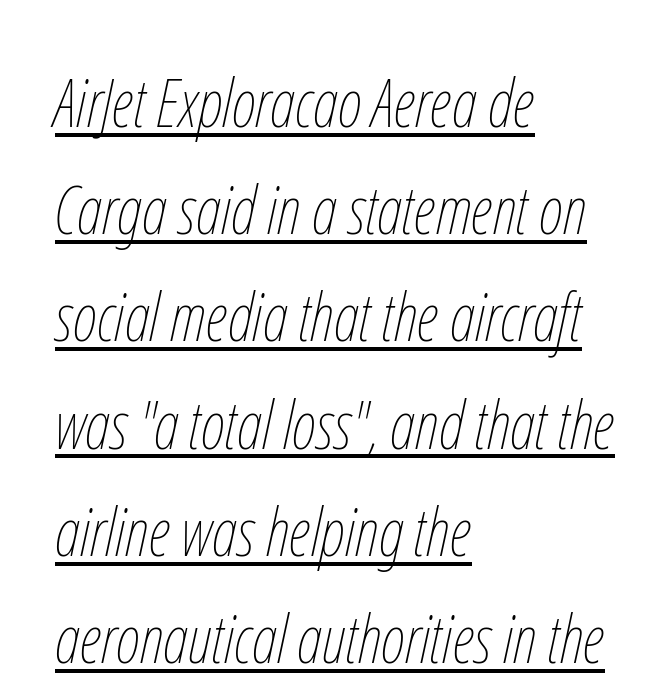
The image shows 67 px thin, condensed type, italic (leaning right); set left-aligned, normal line spacing (1.6x), normal letter spacing, underlined; low stroke contrast and a medium x-height.
